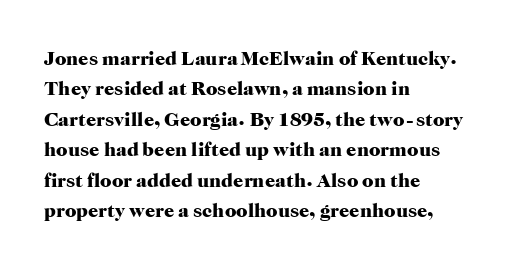
Q: Is the text bold? A: Yes.
Q: Is the text italic (slanted)? A: No, it is upright.
Q: Is the text underlined? A: No.
Q: How is the paragraph aligned? A: Left-aligned.
Q: Is the spacing between letters normal or unusually wide? A: Normal.
Q: Is the spacing between lines tight, normal or loose? A: Normal.
